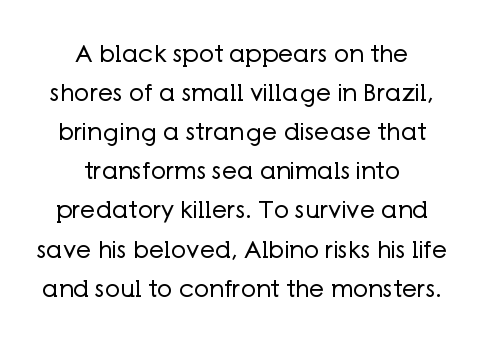
The image shows 24 px text type, upright; set centered, normal line spacing (1.63x), normal letter spacing, not underlined.
